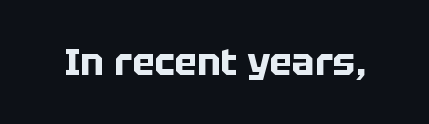
The image shows 38 px bold sans-serif type, upright; set normal letter spacing, not underlined; low stroke contrast and a large x-height.
